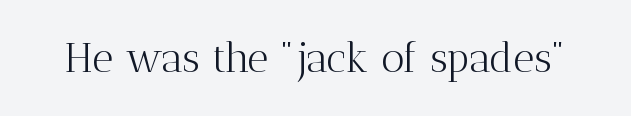
Q: Is the text bold? A: No.
Q: Is the text italic (slanted)? A: No, it is upright.
Q: Is the typeface a serif or a sans-serif typeface? A: Serif.
Q: Is the text underlined? A: No.
Q: Is the spacing between letters normal or unusually wide? A: Normal.
Q: Width (condensed, normal, or wide)? A: Normal.
Q: Stroke contrast? A: Medium.
Q: x-height? A: Medium.
Q: Monospaced? A: No.
